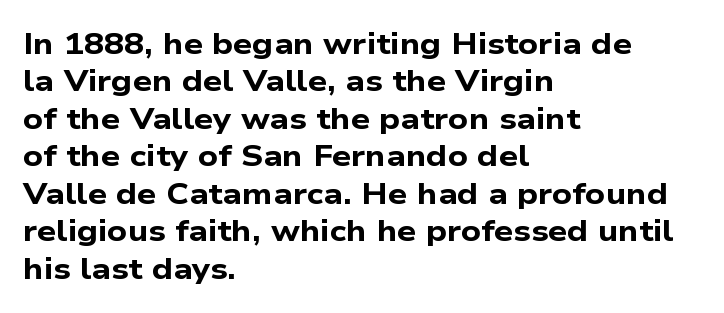
Q: Is the text bold? A: Yes.
Q: Is the typeface a serif or a sans-serif typeface? A: Sans-serif.
Q: Is the text underlined? A: No.
Q: How is the paragraph aligned? A: Left-aligned.
Q: Is the spacing between letters normal or unusually wide? A: Normal.
Q: Is the spacing between lines tight, normal or loose? A: Normal.
Q: Width (condensed, normal, or wide)? A: Wide.
Q: Stroke contrast? A: Low.
Q: x-height? A: Medium.
Q: Monospaced? A: No.
